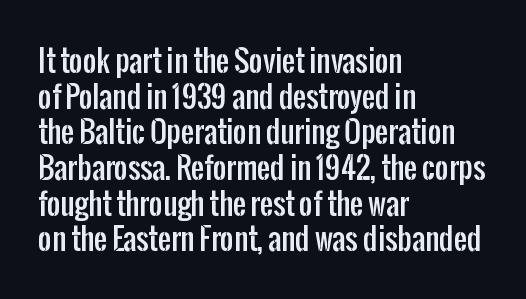
{"serif": "no", "italic": "no", "width": "condensed", "stroke_contrast": "low", "x_height": "medium", "monospaced": "no", "underline": "no", "align": "left", "line_spacing_ratio": 1.23, "letter_spacing": "normal", "letter_spacing_em": 0.0, "glyph_px": 29}
